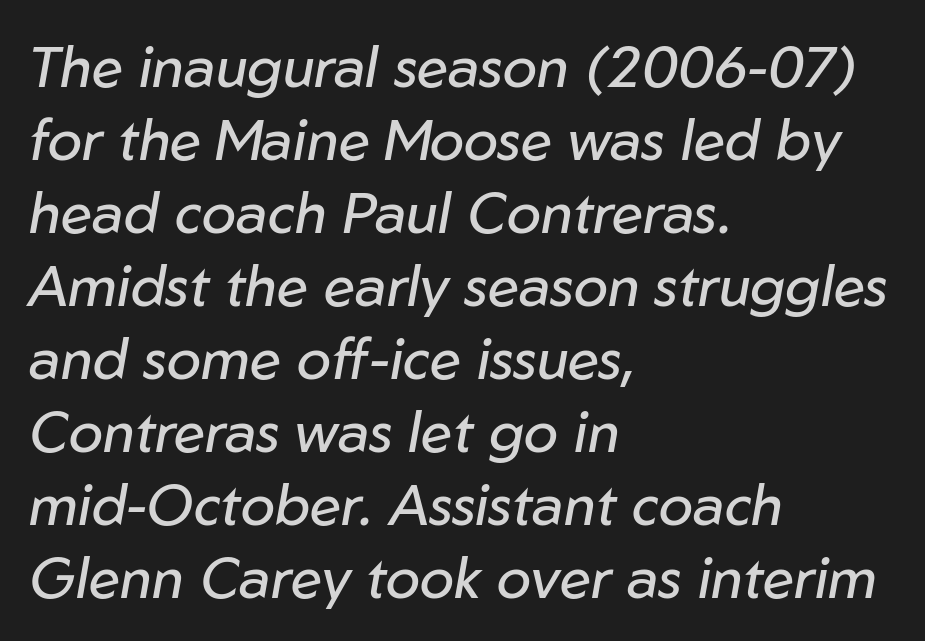
Q: Is the text bold? A: No.
Q: Is the text italic (slanted)? A: Yes, it leans right by about 10 degrees.
Q: Is the text underlined? A: No.
Q: How is the paragraph aligned? A: Left-aligned.
Q: Is the spacing between letters normal or unusually wide? A: Normal.
Q: Is the spacing between lines tight, normal or loose? A: Normal.
Q: Width (condensed, normal, or wide)? A: Normal.
Q: Stroke contrast? A: Low.
Q: x-height? A: Medium.
Q: Monospaced? A: No.
